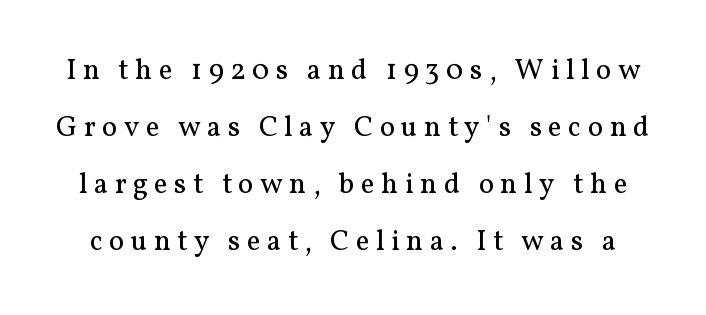
The image shows 29 px regular-weight serif type, upright; set loose line spacing (1.97x), unusually wide letter spacing (+0.22 em), not underlined; medium stroke contrast and a medium x-height.
